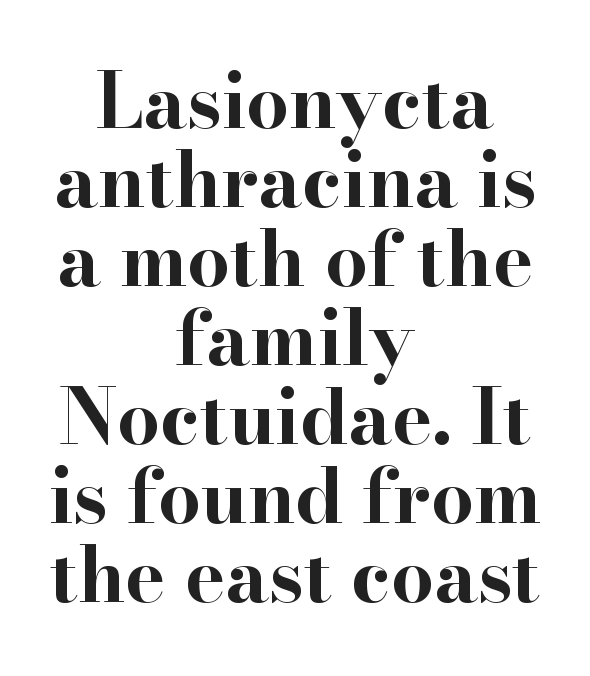
The image shows 76 px bold, wide serif type, upright; set centered, tight line spacing (1.04x), normal letter spacing, not underlined; high stroke contrast and a small x-height.
